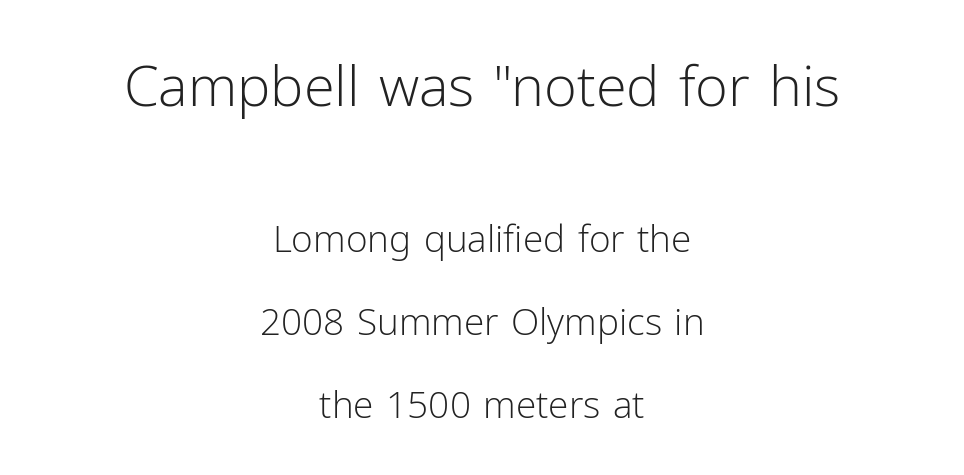
The image shows 56 px light sans-serif type, upright; set centered, loose line spacing (2.24x), normal letter spacing, not underlined; the first (top) block is 1.51x larger; low stroke contrast and a medium x-height.
